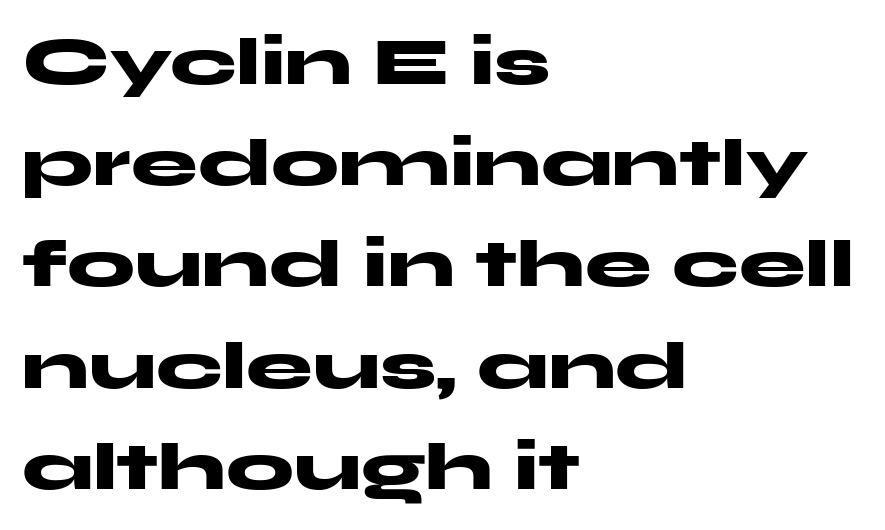
{"serif": "no", "italic": "no", "bold": "yes", "weight": "heavy", "width": "wide", "stroke_contrast": "medium", "x_height": "medium", "monospaced": "no", "underline": "no", "align": "left", "line_spacing": "normal", "line_spacing_ratio": 1.51, "letter_spacing": "normal", "letter_spacing_em": 0.0, "glyph_px": 67}
